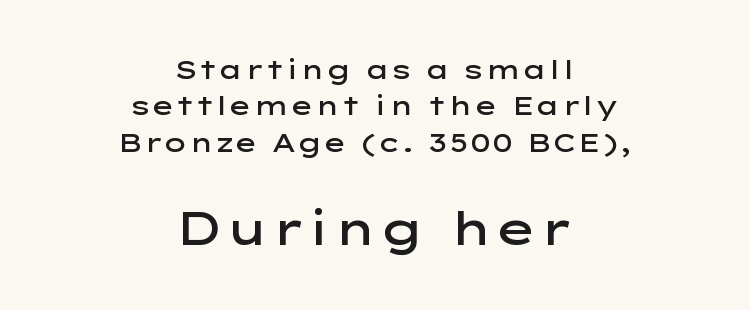
The image shows 46 px semibold, wide sans-serif type, upright; set centered, normal line spacing (1.4x), normal letter spacing, not underlined; the second (bottom) block is 1.77x larger; low stroke contrast and a medium x-height.
